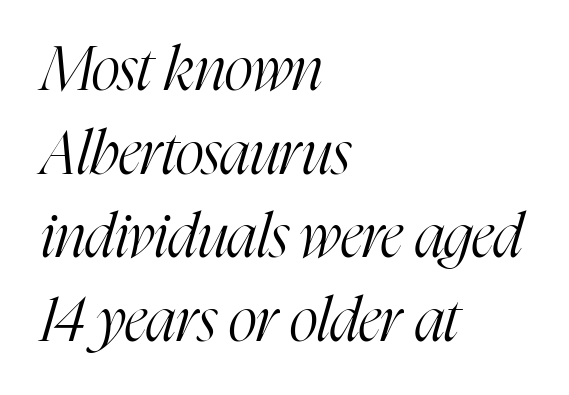
Here the designer chose a conventional face with non-uniform glyph widths. Compared with typical body copy, the letter spacing here is the same. Nobody drew a line under any word here. Stems and bowls with no extra thickness — not bold.
